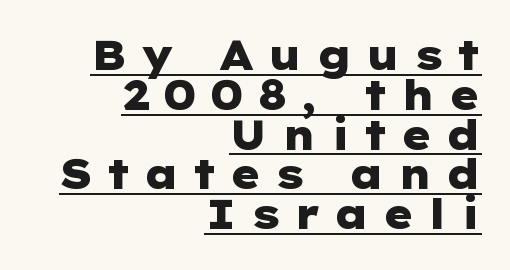
The image shows 41 px heavy, wide sans-serif type, upright; set right-aligned, tight line spacing (0.97x), unusually wide letter spacing (+0.31 em), underlined; low stroke contrast and a medium x-height.
